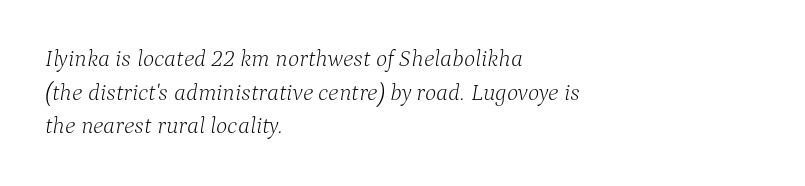
Q: Is the text bold? A: No.
Q: Is the text italic (slanted)? A: Yes, it leans right by about 9 degrees.
Q: Is the text underlined? A: No.
Q: How is the paragraph aligned? A: Left-aligned.
Q: Is the spacing between letters normal or unusually wide? A: Normal.
Q: Is the spacing between lines tight, normal or loose? A: Normal.
